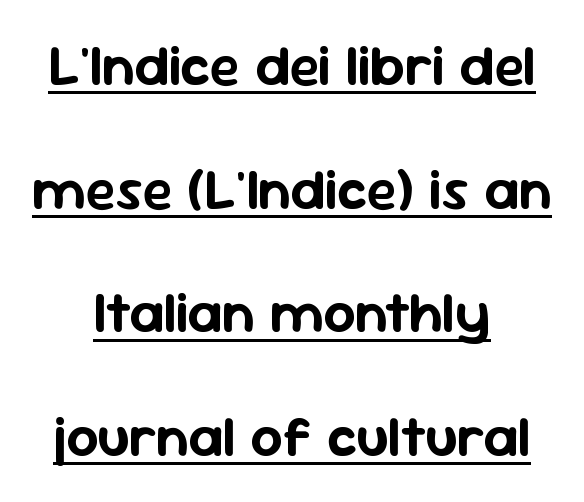
{"serif": "no", "italic": "no", "width": "normal", "stroke_contrast": "low", "x_height": "medium", "monospaced": "no", "underline": "yes", "align": "center", "line_spacing": "loose", "line_spacing_ratio": 2.17, "letter_spacing": "normal", "letter_spacing_em": 0.0, "glyph_px": 57}
